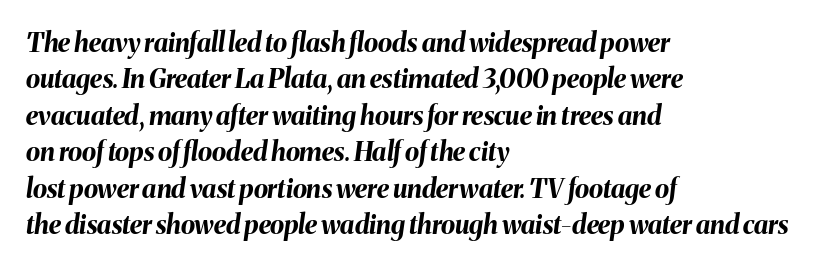
The image shows 26 px bold type, italic (leaning right); set left-aligned, normal line spacing (1.4x), normal letter spacing, not underlined.
